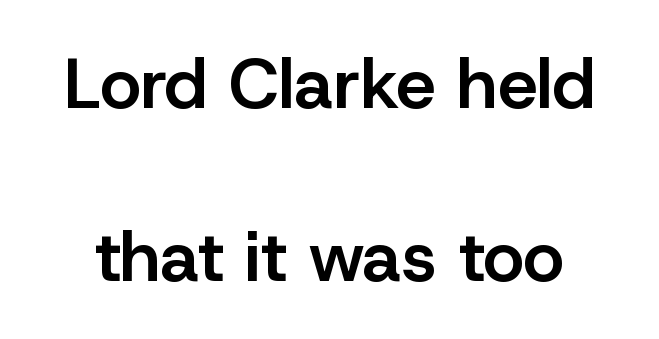
The face used here is a semibold: visibly heavier than regular, lighter than bold. The axis of the letterforms is exactly vertical. The space beneath each line is pristine and unruled. Caption: standard tracking, unaltered. The letters advance in unequal steps, a hallmark of proportional type.
